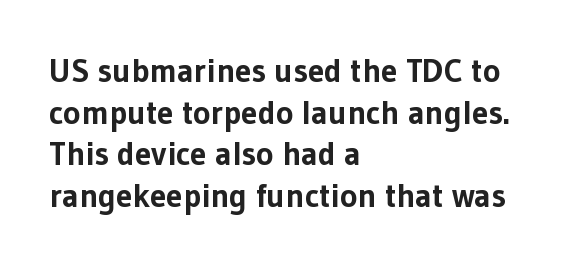
Q: Is the text bold? A: Yes.
Q: Is the text italic (slanted)? A: No, it is upright.
Q: Is the typeface a serif or a sans-serif typeface? A: Sans-serif.
Q: Is the text underlined? A: No.
Q: How is the paragraph aligned? A: Left-aligned.
Q: Is the spacing between letters normal or unusually wide? A: Normal.
Q: Is the spacing between lines tight, normal or loose? A: Normal.
Q: Width (condensed, normal, or wide)? A: Normal.
Q: Stroke contrast? A: Low.
Q: x-height? A: Medium.
Q: Monospaced? A: No.
